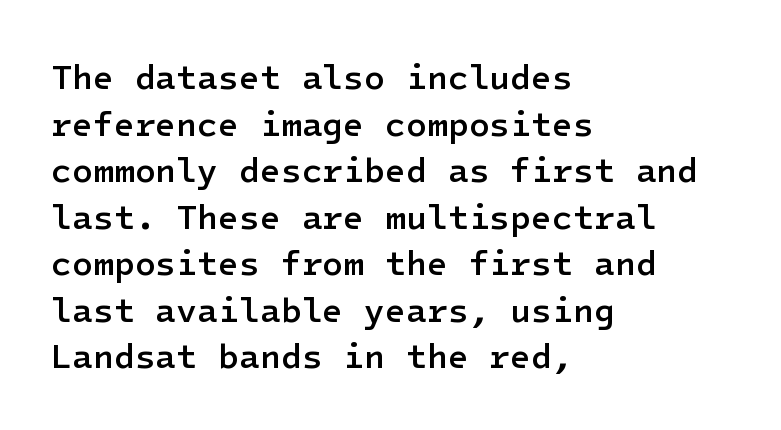
The rendering shows plain stroke endings on the letterforms — a sans-serif design. Characters remain perfectly vertical along every line. A normal amount of white space separates one row of letters from the next. Bold? Not quite — semibold, heavier than regular but stopping short. The lines are quadded left. Check the space under the baseline: it is left empty.
